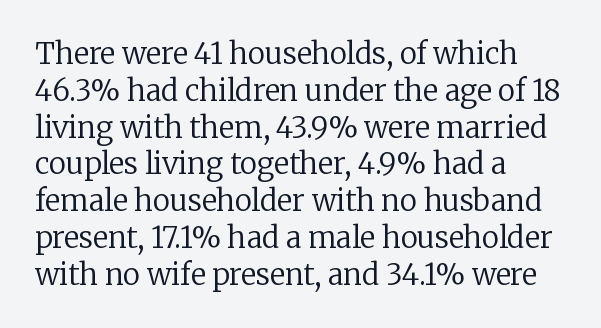
Each new line begins a customary step beneath the previous one. Note the varied advance widths — an 'i' is clearly narrower than an 'm'. The letterforms sit shoulder to shoulder at normal distance. Honestly, there is no underline to notice here at all. Rendered with straight, roman letterforms. This sample is left-justified, so line endings fall wherever the words run out.
